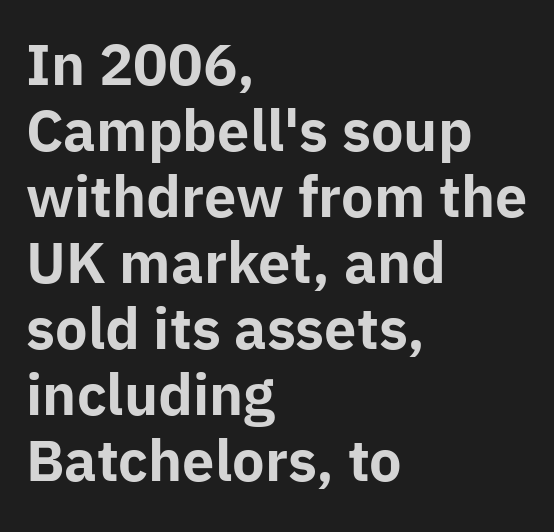
The letters advance in unequal steps, a hallmark of proportional type. The sample has been set heavy, in full bold. One-word summary of the alignment: left. Students, note that the glyphs here touch the page at normal intervals. Posture: upright roman. Nothing sits at the stroke ends, so this counts as sans-serif.
